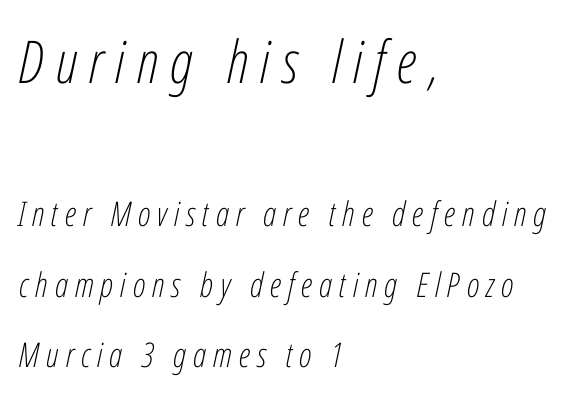
{"italic": "yes", "lean": "right", "slant_degrees": 12, "bold": "no", "weight": "light", "width": "condensed", "stroke_contrast": "low", "x_height": "medium", "monospaced": "no", "underline": "no", "align": "left", "line_spacing": "loose", "line_spacing_ratio": 2.08, "letter_spacing": "wide", "letter_spacing_em": 0.2, "larger_block": "first", "size_ratio": 1.74, "glyph_px": 59}
